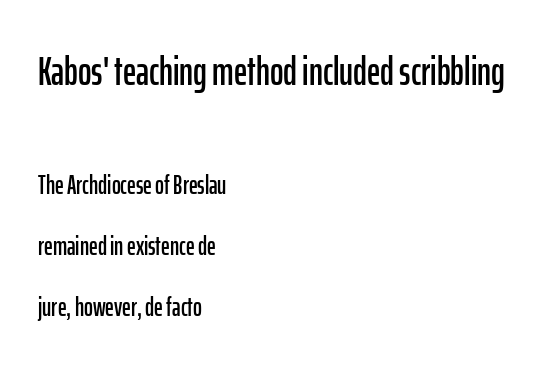
{"serif": "no", "italic": "no", "width": "condensed", "stroke_contrast": "low", "x_height": "medium", "monospaced": "no", "underline": "no", "align": "left", "line_spacing": "loose", "line_spacing_ratio": 2.25, "letter_spacing": "normal", "letter_spacing_em": 0.0, "larger_block": "first", "size_ratio": 1.52, "glyph_px": 41}
